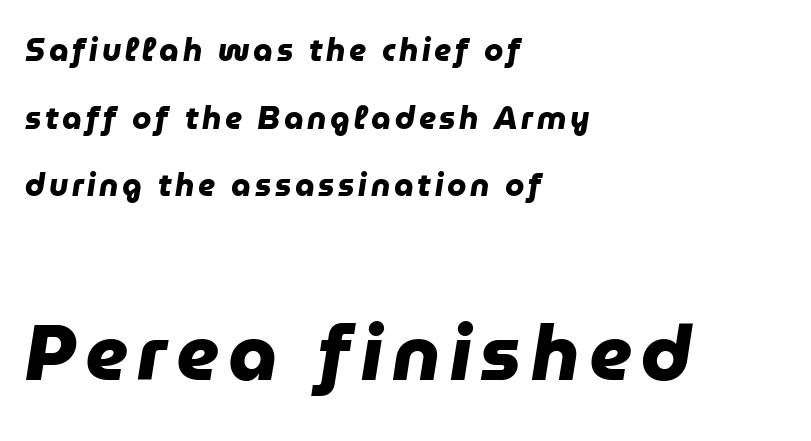
Spacing verdict: proportional, widths tailored to each character. Bigger letters appear in the bottom chunk; the top chunk is reduced. Check the space under the baseline: it is left empty. A dark, heavy texture on the line: the type is bold. The block of text is sparse from top to bottom, with ample space between rows. Each line starts at the same left margin while the right side varies.
